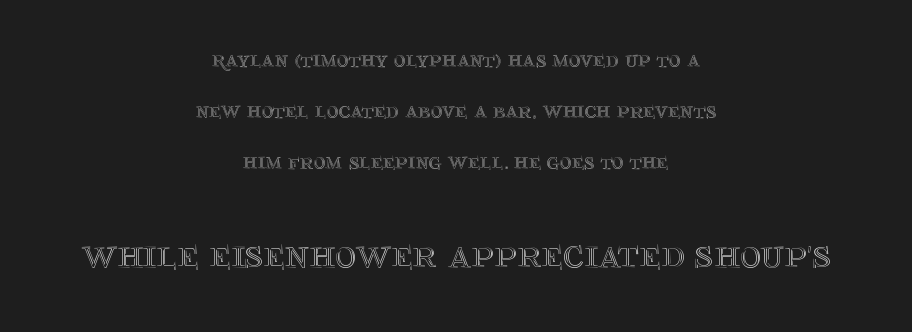
Caption: multi-line text, centered on the measure. Tracking here is standard; glyphs follow each other at the usual distance. Unmarked baselines from the first word to the last. Reading down the column, the eye jumps a long way to each next line. The axis of the letterforms is exactly vertical.
